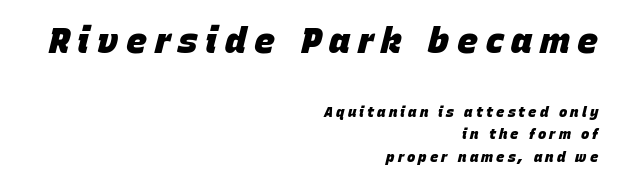
Q: Is the text bold? A: Yes.
Q: Is the text italic (slanted)? A: Yes, it leans right by about 15 degrees.
Q: Is the text underlined? A: No.
Q: How is the paragraph aligned? A: Right-aligned.
Q: Is the spacing between letters normal or unusually wide? A: Unusually wide.
Q: Is the spacing between lines tight, normal or loose? A: Normal.
Q: Which block of text is set in a larger size, the first (top) or the second (bottom)? A: The first (top) one.
Q: Width (condensed, normal, or wide)? A: Normal.
Q: Stroke contrast? A: Low.
Q: x-height? A: Large.
Q: Monospaced? A: No.
